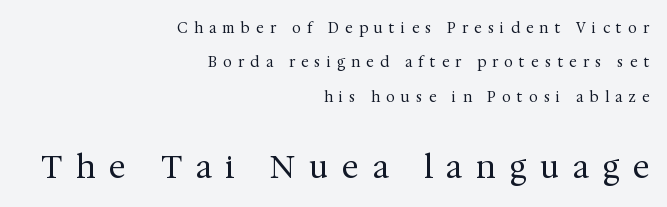
Here the glyphs are tracked loosely, breaking word shapes into spaced letters. The font sits on the lighter half of the weight spectrum, regular included. Leftover space on each line is placed entirely before the opening word. Italic: no, the glyphs are upright roman.
